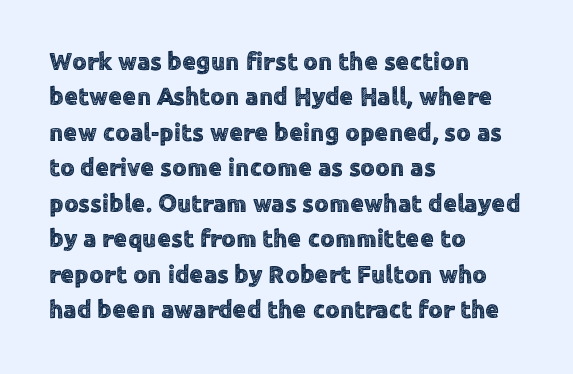
Q: Is the text italic (slanted)? A: No, it is upright.
Q: Is the text underlined? A: No.
Q: How is the paragraph aligned? A: Left-aligned.
Q: Is the spacing between letters normal or unusually wide? A: Normal.
Q: Is the spacing between lines tight, normal or loose? A: Normal.
